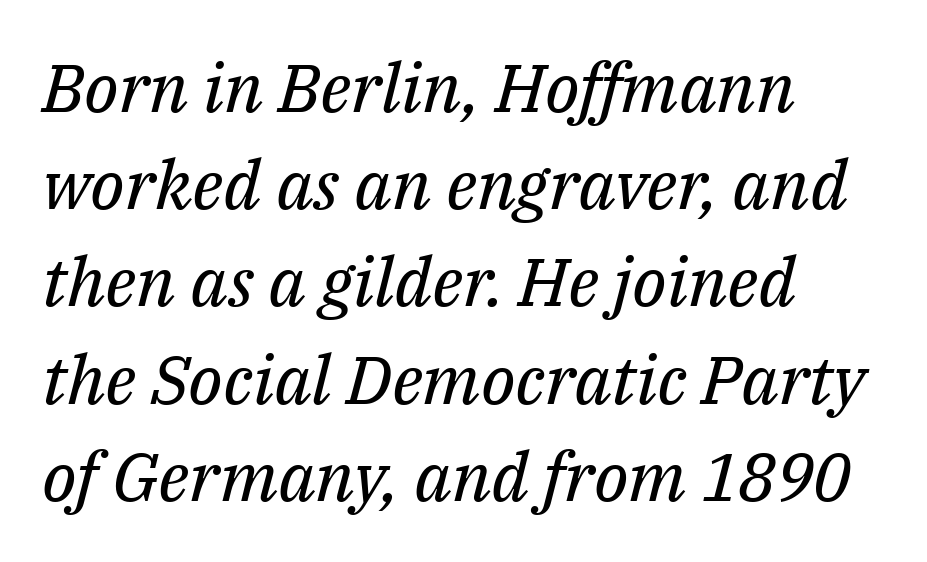
{"serif": "yes", "italic": "yes", "lean": "right", "slant_degrees": 14, "bold": "no", "weight": "regular", "width": "normal", "stroke_contrast": "medium", "x_height": "medium", "monospaced": "no", "underline": "no", "align": "left", "line_spacing": "normal", "line_spacing_ratio": 1.43, "letter_spacing": "normal", "letter_spacing_em": 0.0, "glyph_px": 68}
